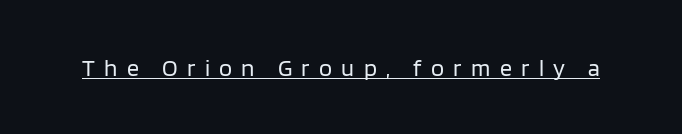
Compared with a typical body face, this is equally light or lighter still. Looks like someone drew a line under every word here. When letters stand straight like this, we call the style roman or upright. Look at the tracking — it's clearly loosened, letters drifting apart.
